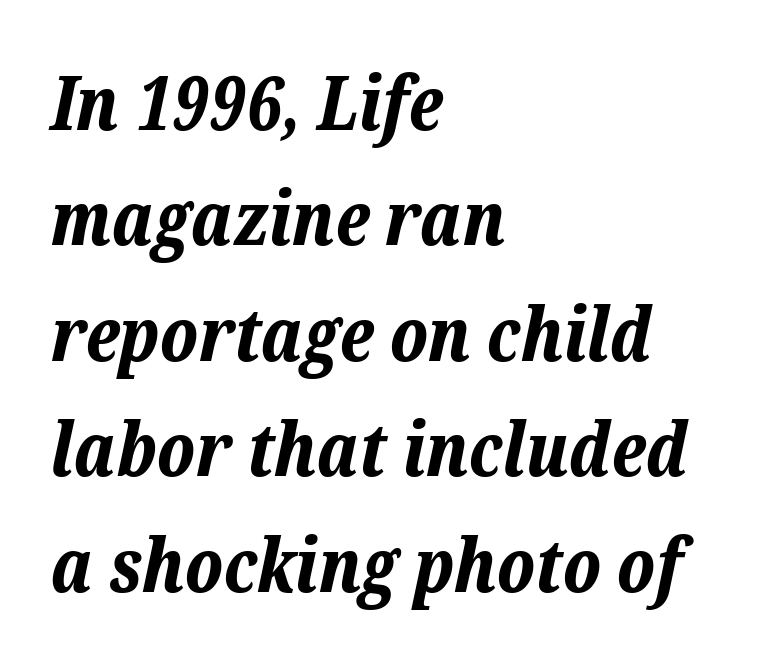
Short note: letters normally spaced. If you drew a line through each stem, it would be angled. In terms of weight, the rendering is a true, heavy bold. You could not count columns in this text — the font is proportionally spaced.
